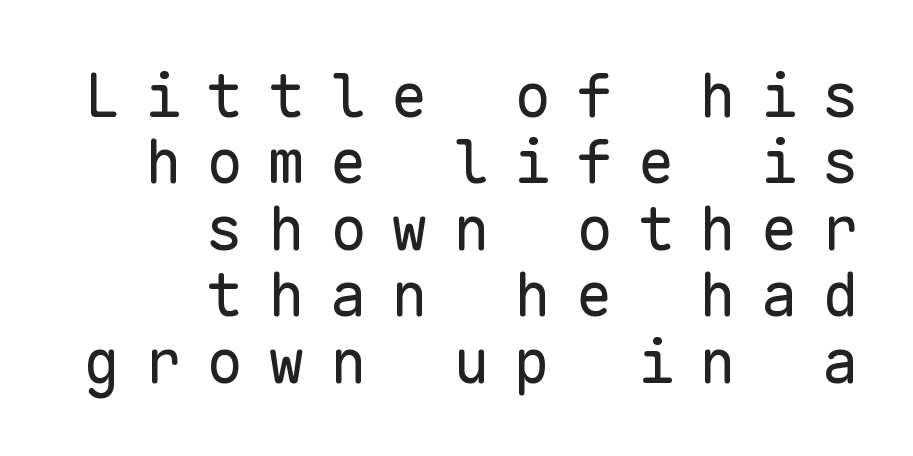
The image shows 61 px regular-weight sans-serif type, upright, monospaced; set right-aligned, tight line spacing (1.09x), unusually wide letter spacing (+0.41 em), not underlined; low stroke contrast and a medium x-height.
